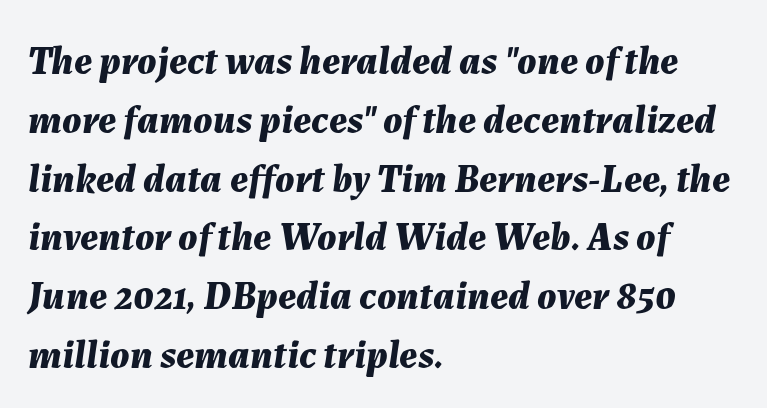
Observe the ordinary spacing: letters are neighbours, not strangers. Summary of weight: heavy, a full bold. Note the varied advance widths — an 'i' is clearly narrower than an 'm'. These lines stack with their left ends in a neat column.
